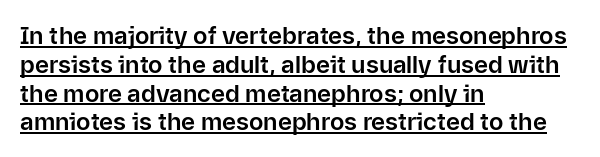
{"italic": "no", "underline": "yes", "align": "left", "line_spacing_ratio": 1.2, "letter_spacing": "normal", "letter_spacing_em": 0.0, "glyph_px": 24}
